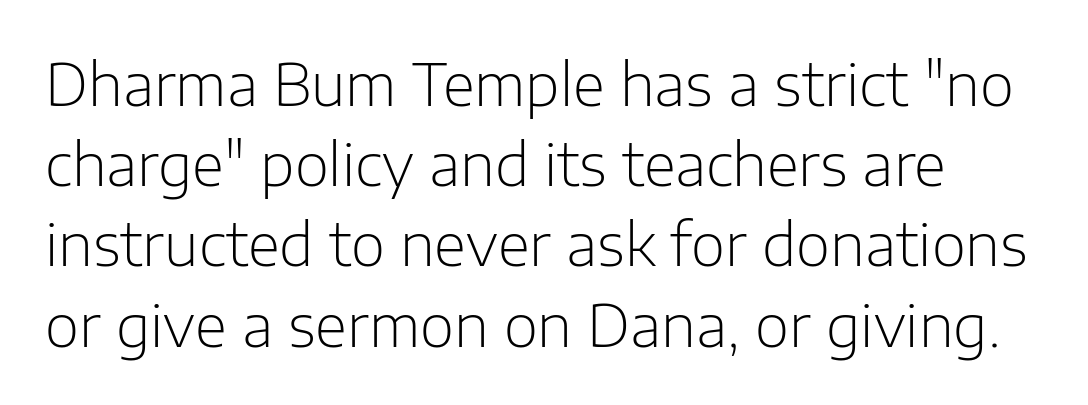
The designer went with a sans here, leaving each stem footless. A bare baseline throughout the passage. This sample uses an upright cut, with every glyph sitting square on the baseline. Is the type heavy? It reads as light-to-regular instead. Caption: standard tracking, unaltered. Regarding leading, the lines here are spaced in the standard way.
